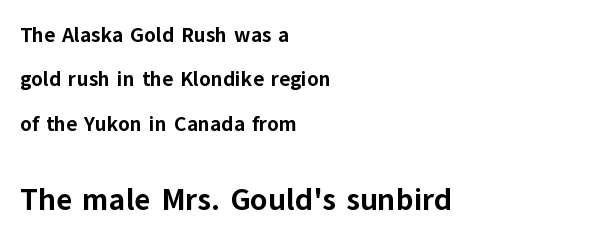
{"serif": "no", "italic": "no", "bold": "yes", "weight": "bold", "width": "normal", "stroke_contrast": "low", "x_height": "medium", "monospaced": "no", "underline": "no", "align": "left", "line_spacing": "loose", "line_spacing_ratio": 2.11, "letter_spacing": "normal", "letter_spacing_em": 0.0, "larger_block": "second", "size_ratio": 1.48, "glyph_px": 31}
